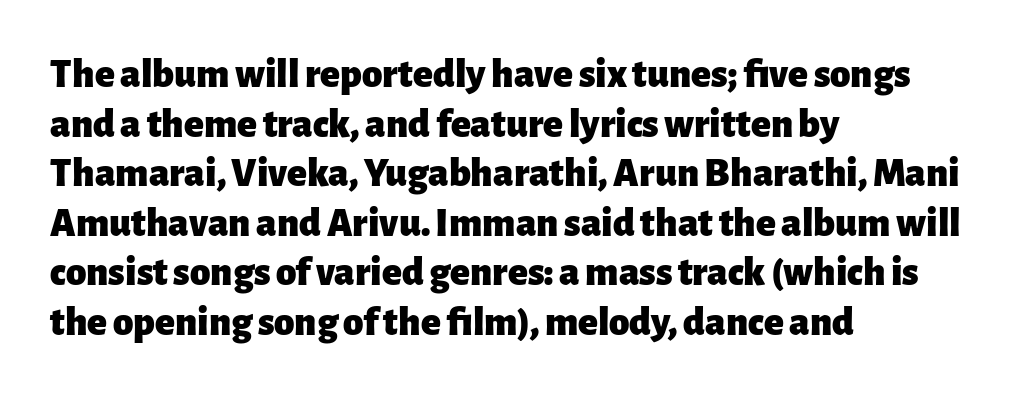
The image shows 41 px heavy sans-serif type, upright; set left-aligned, line spacing 1.21x, normal letter spacing, not underlined; low stroke contrast and a medium x-height.
